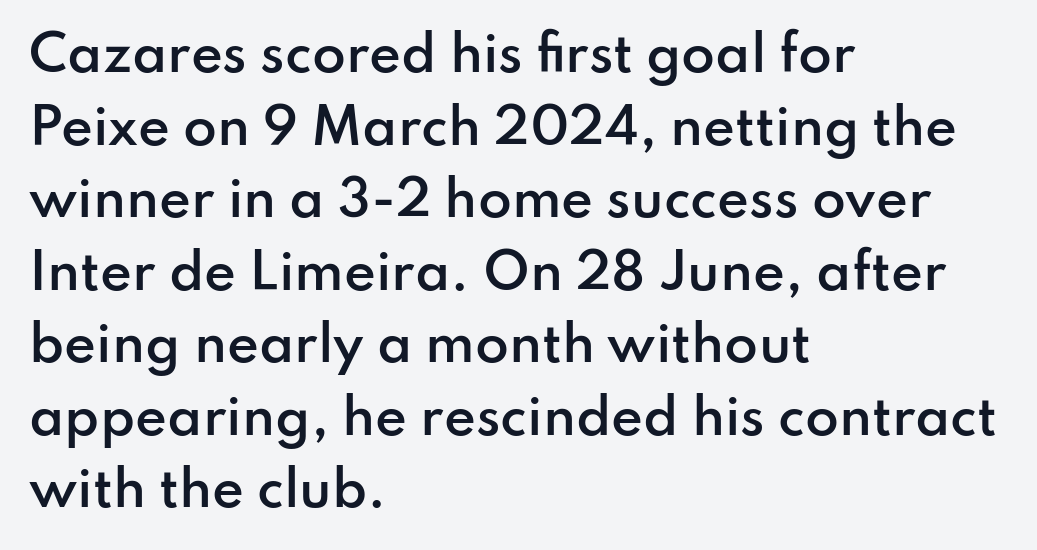
Each letter keeps its own natural width here, so spacing adapts to shape. Visually the block forms a straight wall on the left and a jagged coastline on the right. Each row of text sits above clean, open space. The type is set solid horizontally, with unmodified tracking. Notice the strokes are somewhat thickened but not fully heavy: this is a semibold. Do the letters lean? They stand straight.
